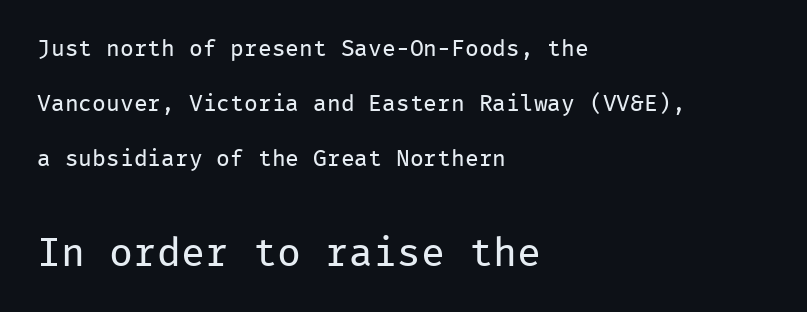
The image shows 40 px regular-weight sans-serif type, upright, monospaced; set left-aligned, loose line spacing (2.39x), normal letter spacing, not underlined; the second (bottom) block is 1.74x larger; low stroke contrast and a medium x-height.
